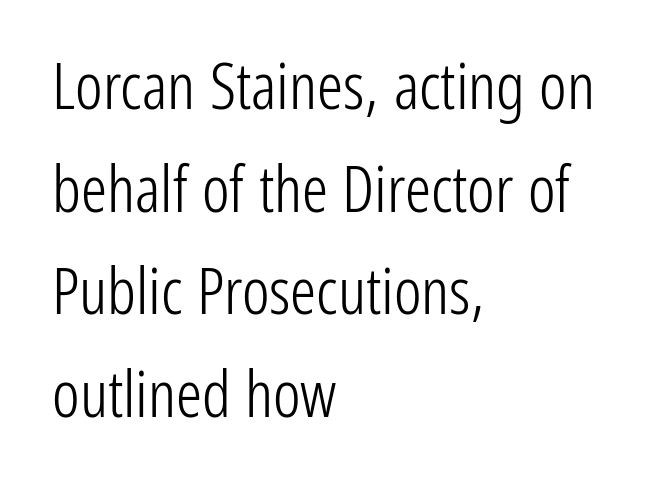
Compared with a typical body face, this is equally light or lighter still. Any mark beneath the type? The region is blank. Spacing verdict: proportional, widths tailored to each character. The block of text has a typical density, with ordinary space between rows.
